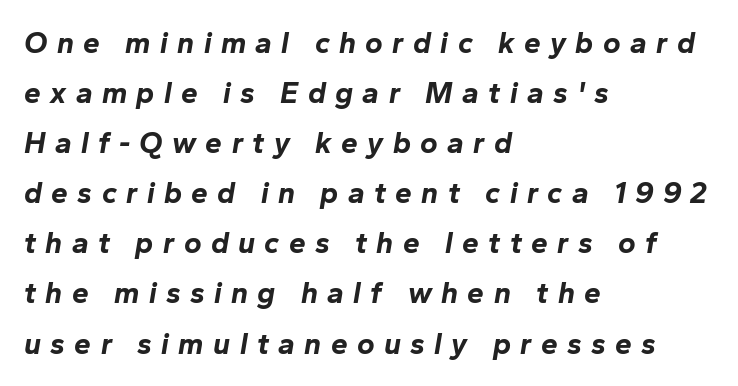
Character widths vary here, with narrow letters taking less room than wide ones. Just letters on the line, the space beneath them empty. Each line starts at the same left margin while the right side varies. This is heavy type, rendered in bold.
